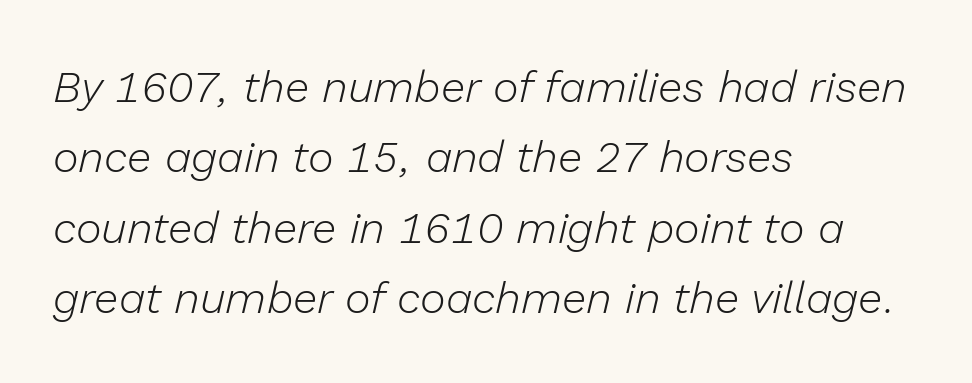
{"italic": "yes", "lean": "right", "slant_degrees": 13, "bold": "no", "weight": "light", "width": "normal", "stroke_contrast": "low", "x_height": "medium", "monospaced": "no", "underline": "no", "align": "left", "line_spacing": "normal", "line_spacing_ratio": 1.6, "letter_spacing": "normal", "letter_spacing_em": 0.0, "glyph_px": 44}
